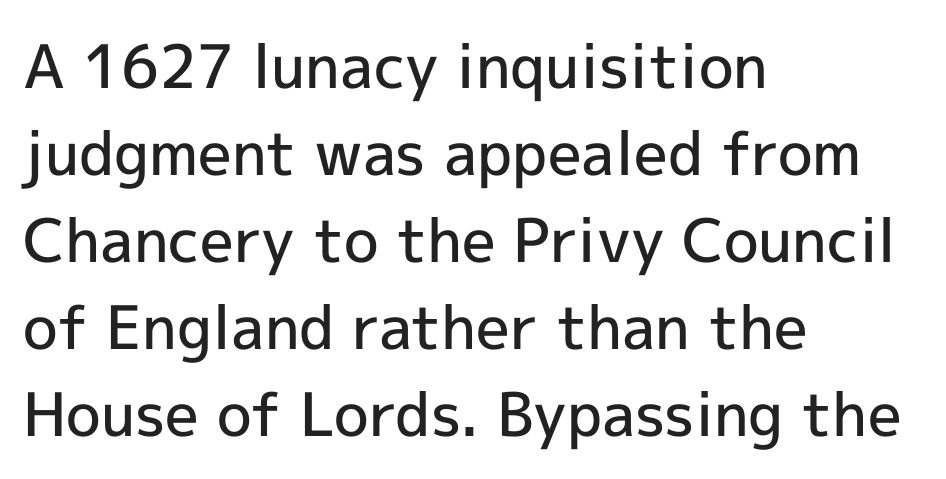
Semibold letterforms, between regular and bold. Reading down the column, the eye jumps a familiar distance to each next line. The ragged edge is on the right, which tells us the setting is flush left. The letters sit at their default tracking, neither squeezed nor spread. Spacing verdict: proportional, widths tailored to each character. The typeface chosen for these lines omits serifs.
